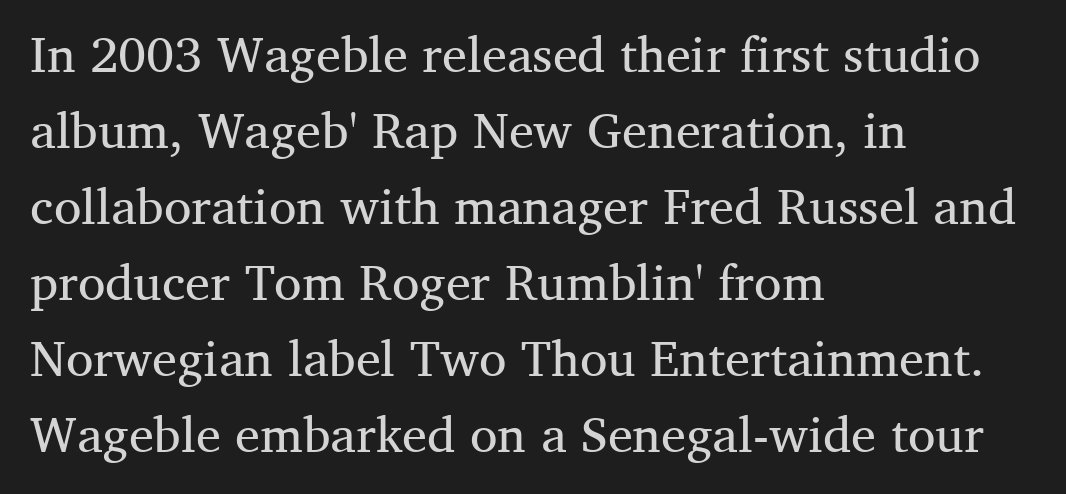
{"serif": "yes", "italic": "no", "bold": "no", "weight": "regular", "width": "normal", "stroke_contrast": "medium", "x_height": "medium", "monospaced": "no", "underline": "no", "align": "left", "line_spacing": "normal", "line_spacing_ratio": 1.52, "letter_spacing": "normal", "letter_spacing_em": 0.0, "glyph_px": 50}
